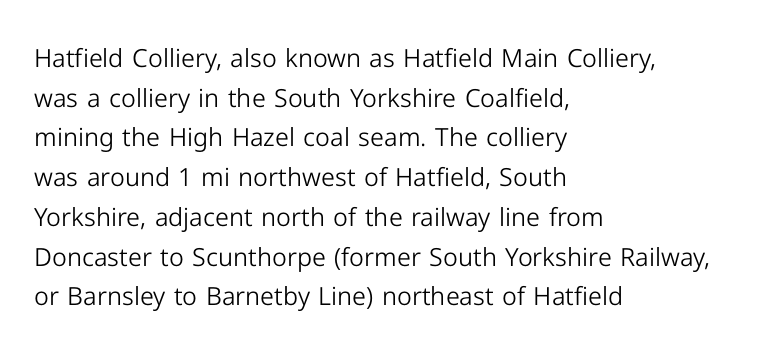
No italicization has been applied; the sample stays upright. Which margin do the lines hug? The left one — the right edge is uneven. Interline gaps are of average width in this sample. Descender tails drop into unmarked territory.
